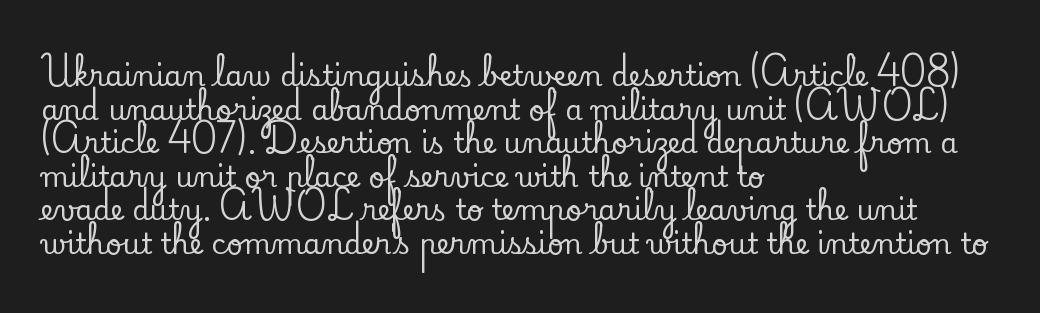
The lettering stays uniformly vertical, giving the passage a roman look. The passage shown is typeset with a serif family. Nobody touched the tracking dial on this one. Glance below the letters and you will spot only blank space. Where is the straight margin? On the left.
